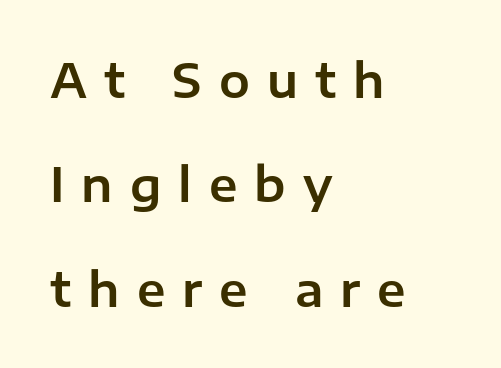
Q: Is the text italic (slanted)? A: No, it is upright.
Q: Is the typeface a serif or a sans-serif typeface? A: Sans-serif.
Q: Is the text underlined? A: No.
Q: How is the paragraph aligned? A: Left-aligned.
Q: Is the spacing between letters normal or unusually wide? A: Unusually wide.
Q: Is the spacing between lines tight, normal or loose? A: Loose.
Q: Width (condensed, normal, or wide)? A: Normal.
Q: Stroke contrast? A: Low.
Q: x-height? A: Medium.
Q: Monospaced? A: No.
